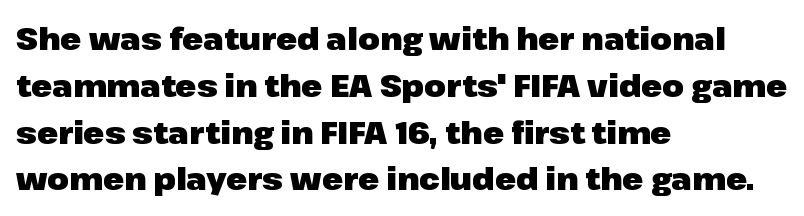
The image shows 31 px heavy sans-serif type, upright; set left-aligned, normal line spacing (1.51x), normal letter spacing, not underlined; low stroke contrast and a medium x-height.
